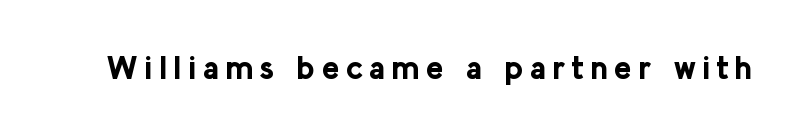
Q: Is the text bold? A: Yes.
Q: Is the text italic (slanted)? A: No, it is upright.
Q: Is the typeface a serif or a sans-serif typeface? A: Sans-serif.
Q: Is the text underlined? A: No.
Q: Is the spacing between letters normal or unusually wide? A: Unusually wide.
Q: Width (condensed, normal, or wide)? A: Normal.
Q: Stroke contrast? A: Low.
Q: x-height? A: Medium.
Q: Monospaced? A: No.
